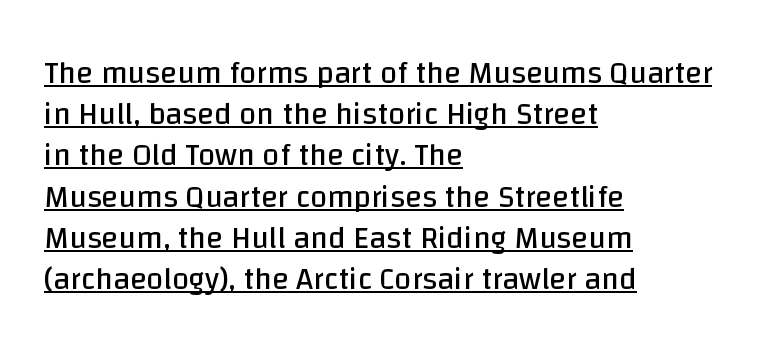
{"serif": "no", "italic": "no", "bold": "no", "weight": "regular", "width": "normal", "stroke_contrast": "low", "x_height": "large", "monospaced": "no", "underline": "yes", "align": "left", "line_spacing": "normal", "line_spacing_ratio": 1.33, "letter_spacing": "normal", "letter_spacing_em": 0.0, "glyph_px": 31}
